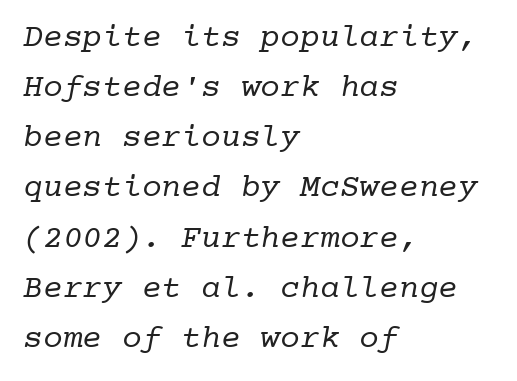
{"serif": "yes", "bold": "no", "weight": "regular", "width": "normal", "stroke_contrast": "low", "x_height": "medium", "monospaced": "yes", "underline": "no", "align": "left", "line_spacing": "normal", "line_spacing_ratio": 1.52, "letter_spacing": "normal", "letter_spacing_em": 0.0, "glyph_px": 33}
